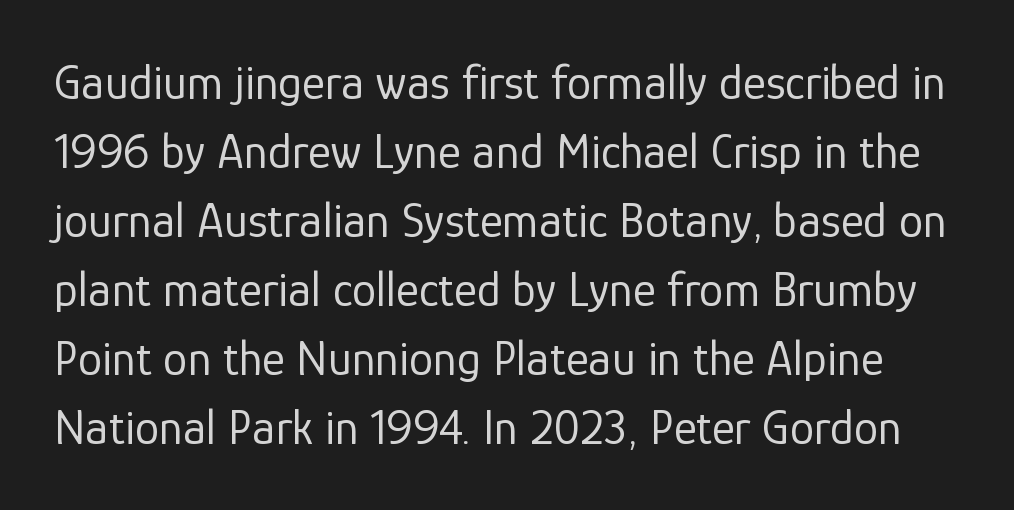
Q: Is the text bold? A: No.
Q: Is the text italic (slanted)? A: No, it is upright.
Q: Is the typeface a serif or a sans-serif typeface? A: Sans-serif.
Q: Is the text underlined? A: No.
Q: Is the spacing between letters normal or unusually wide? A: Normal.
Q: Is the spacing between lines tight, normal or loose? A: Normal.
Q: Width (condensed, normal, or wide)? A: Normal.
Q: Stroke contrast? A: Low.
Q: x-height? A: Medium.
Q: Monospaced? A: No.
